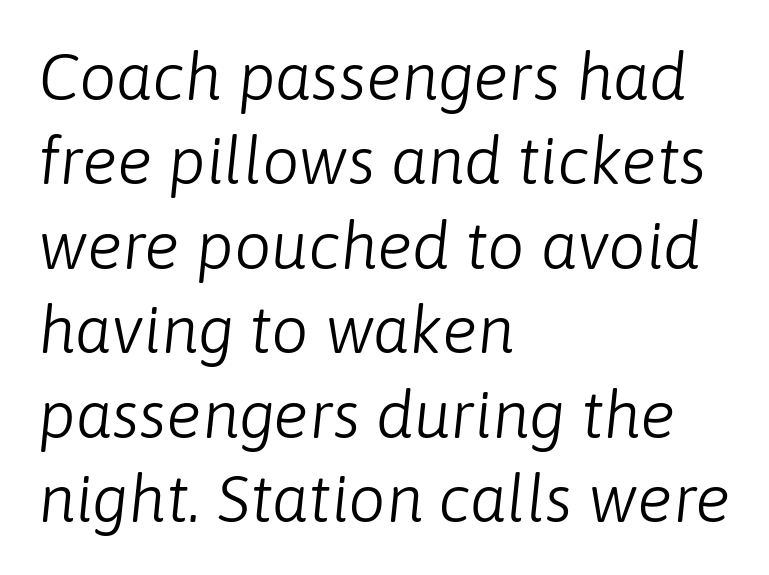
Line starts are locked; line ends wander. Varying glyph widths throughout — classic text-font behaviour. Letter spacing: default. Descenders are the only things crossing below the line. Quick note: interline space is typical.
